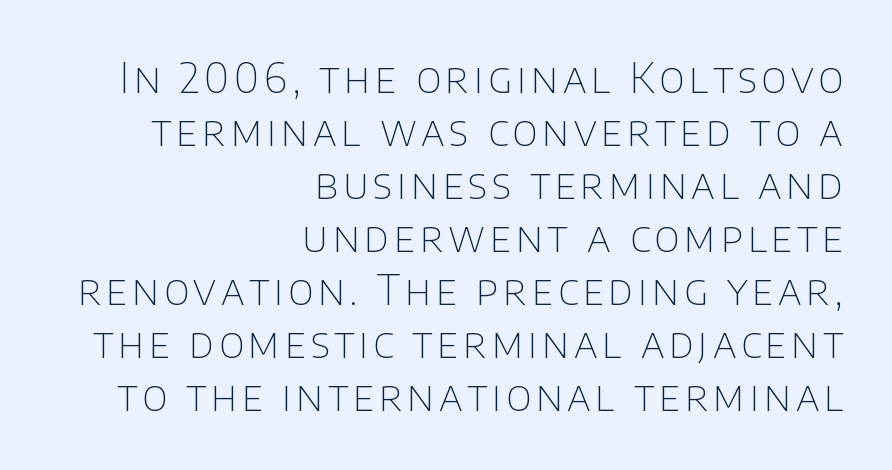
{"serif": "no", "italic": "no", "bold": "no", "weight": "thin", "width": "normal", "stroke_contrast": "low", "x_height": "large", "monospaced": "no", "underline": "no", "align": "right", "line_spacing": "normal", "line_spacing_ratio": 1.26, "glyph_px": 42}
